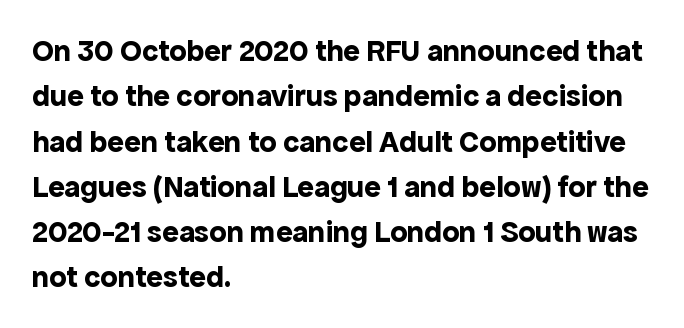
{"serif": "no", "italic": "no", "bold": "yes", "weight": "bold", "width": "normal", "x_height": "medium", "monospaced": "no", "underline": "no", "align": "left", "line_spacing": "normal", "line_spacing_ratio": 1.46, "letter_spacing": "normal", "letter_spacing_em": 0.0, "glyph_px": 31}
